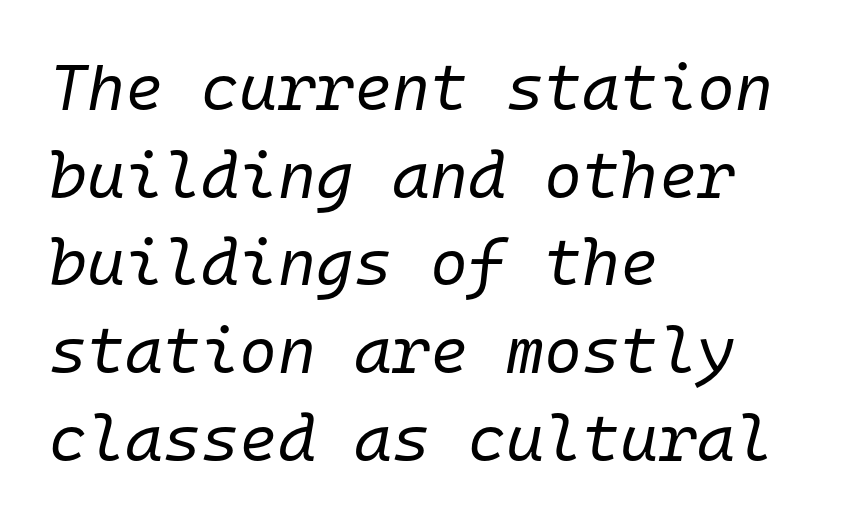
{"italic": "yes", "lean": "right", "slant_degrees": 10, "bold": "no", "weight": "regular", "width": "normal", "stroke_contrast": "low", "x_height": "medium", "monospaced": "yes", "underline": "no", "align": "left", "line_spacing": "normal", "line_spacing_ratio": 1.35, "letter_spacing": "normal", "letter_spacing_em": 0.0, "glyph_px": 65}
